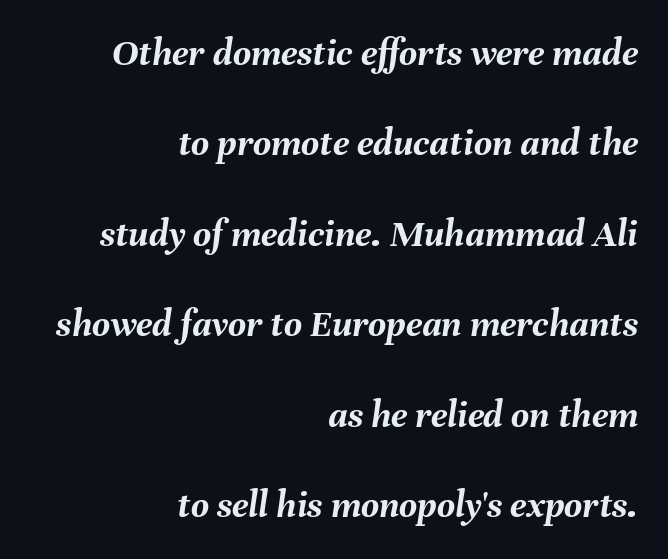
The image shows 39 px semibold type, italic (leaning right); set right-aligned, loose line spacing (2.32x), normal letter spacing, not underlined; medium stroke contrast and a medium x-height.
